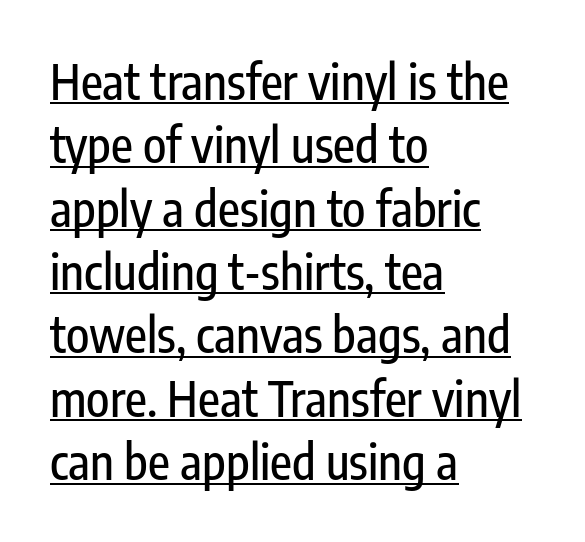
Note the varied advance widths — an 'i' is clearly narrower than an 'm'. The type is set solid horizontally, with unmodified tracking. The typography opts for an upright posture over an oblique one. The typesetter has applied underlining to the passage shown. Unlike a traditional serif, this face leaves its strokes unadorned. The lines are quadded left.
